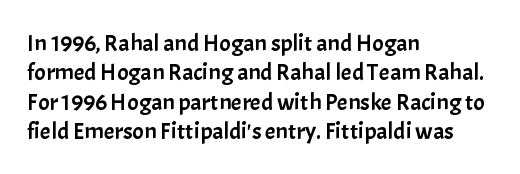
The image shows 24 px text type, upright; set left-aligned, line spacing 1.22x, normal letter spacing, not underlined.
